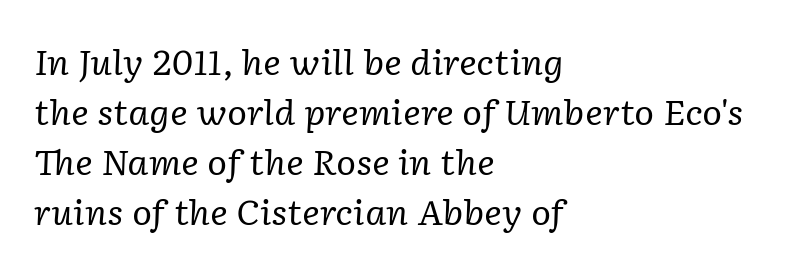
The image shows 34 px regular-weight serif type, italic (leaning right); set left-aligned, normal line spacing (1.47x), normal letter spacing, not underlined; low stroke contrast and a medium x-height.
